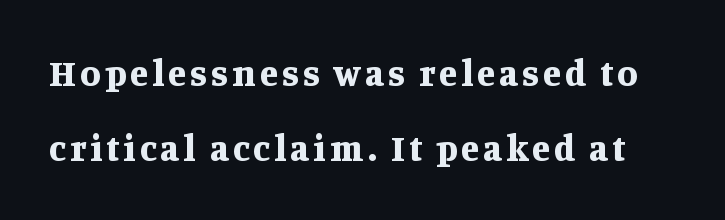
The image shows 37 px bold serif type, upright; set loose line spacing (2.03x), not underlined; medium stroke contrast and a large x-height.
